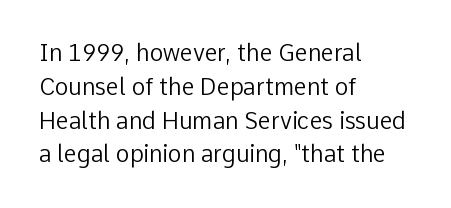
Q: Is the text bold? A: No.
Q: Is the text italic (slanted)? A: No, it is upright.
Q: Is the text underlined? A: No.
Q: How is the paragraph aligned? A: Left-aligned.
Q: Is the spacing between letters normal or unusually wide? A: Normal.
Q: Is the spacing between lines tight, normal or loose? A: Normal.
